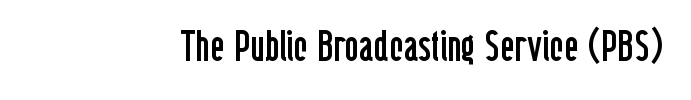
Q: Is the text bold? A: No.
Q: Is the text italic (slanted)? A: No, it is upright.
Q: Is the typeface a serif or a sans-serif typeface? A: Sans-serif.
Q: Is the text underlined? A: No.
Q: Is the spacing between letters normal or unusually wide? A: Normal.
Q: Width (condensed, normal, or wide)? A: Condensed.
Q: Stroke contrast? A: Low.
Q: x-height? A: Medium.
Q: Monospaced? A: No.
